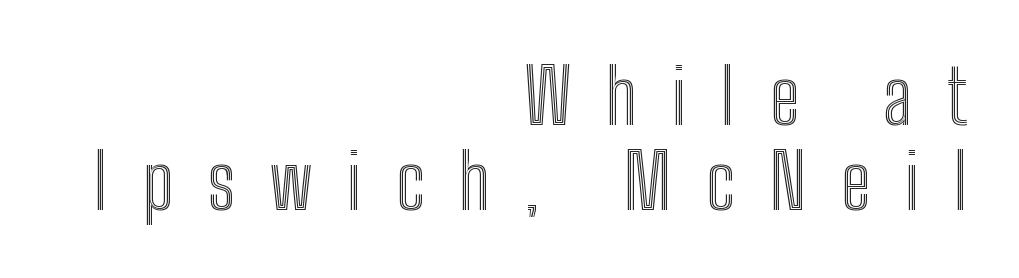
The image shows 75 px condensed type, upright; set right-aligned, tight line spacing (1.14x), unusually wide letter spacing (+0.46 em), not underlined; a medium x-height.
